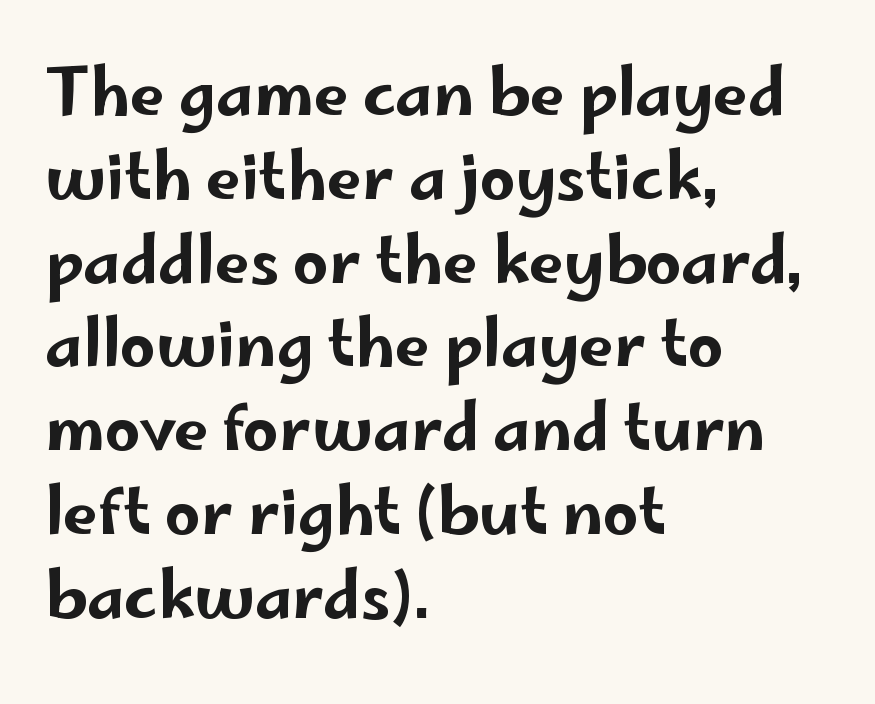
Q: Is the text italic (slanted)? A: No, it is upright.
Q: Is the typeface a serif or a sans-serif typeface? A: Sans-serif.
Q: Is the text underlined? A: No.
Q: How is the paragraph aligned? A: Left-aligned.
Q: Is the spacing between letters normal or unusually wide? A: Normal.
Q: Is the spacing between lines tight, normal or loose? A: Normal.
Q: Width (condensed, normal, or wide)? A: Wide.
Q: Stroke contrast? A: Low.
Q: x-height? A: Small.
Q: Monospaced? A: No.
